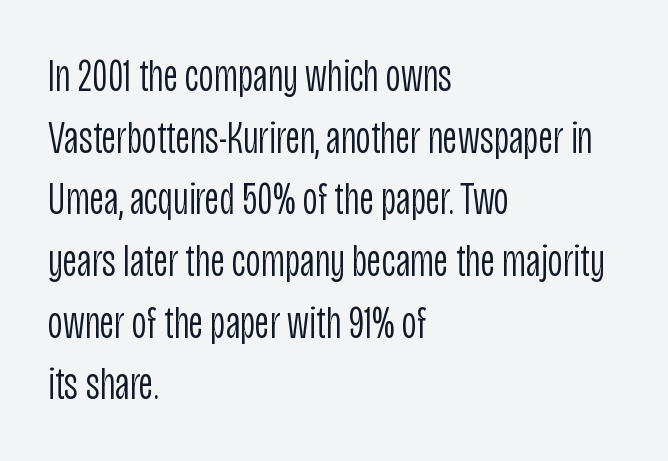
The image shows 46 px light, condensed sans-serif type, upright; set left-aligned, normal line spacing (1.34x), normal letter spacing, not underlined; low stroke contrast and a large x-height.
